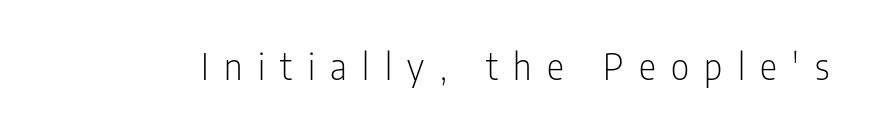
Q: Is the text bold? A: No.
Q: Is the text italic (slanted)? A: No, it is upright.
Q: Is the typeface a serif or a sans-serif typeface? A: Sans-serif.
Q: Is the text underlined? A: No.
Q: Is the spacing between letters normal or unusually wide? A: Unusually wide.
Q: Width (condensed, normal, or wide)? A: Condensed.
Q: Stroke contrast? A: Low.
Q: x-height? A: Medium.
Q: Monospaced? A: No.
